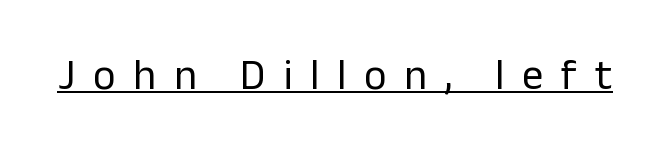
The image shows 43 px regular-weight sans-serif type, upright; set unusually wide letter spacing (+0.41 em), underlined; low stroke contrast and a medium x-height.
